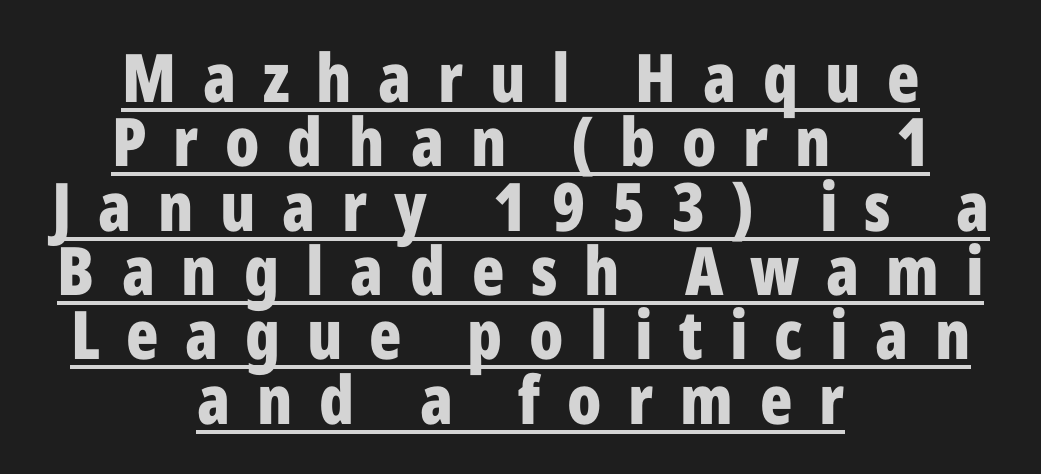
Q: Is the text bold? A: Yes.
Q: Is the text italic (slanted)? A: No, it is upright.
Q: Is the typeface a serif or a sans-serif typeface? A: Sans-serif.
Q: Is the text underlined? A: Yes.
Q: How is the paragraph aligned? A: Centered.
Q: Is the spacing between letters normal or unusually wide? A: Unusually wide.
Q: Is the spacing between lines tight, normal or loose? A: Tight.
Q: Width (condensed, normal, or wide)? A: Condensed.
Q: Stroke contrast? A: Low.
Q: x-height? A: Medium.
Q: Monospaced? A: No.
